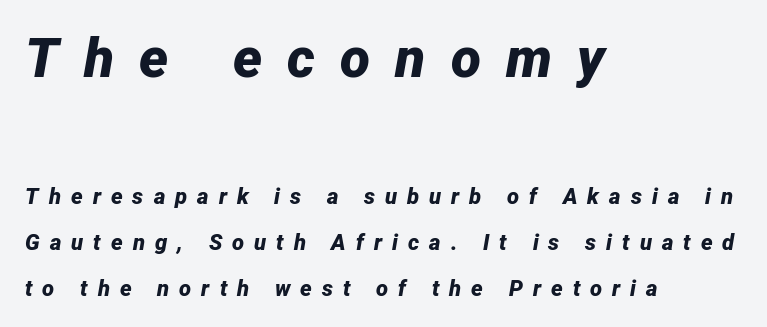
Q: Is the text bold? A: Yes.
Q: Is the text italic (slanted)? A: Yes, it leans right by about 12 degrees.
Q: Is the text underlined? A: No.
Q: How is the paragraph aligned? A: Left-aligned.
Q: Is the spacing between letters normal or unusually wide? A: Unusually wide.
Q: Is the spacing between lines tight, normal or loose? A: Loose.
Q: Which block of text is set in a larger size, the first (top) or the second (bottom)? A: The first (top) one.
Q: Width (condensed, normal, or wide)? A: Normal.
Q: Stroke contrast? A: Low.
Q: x-height? A: Medium.
Q: Monospaced? A: No.
